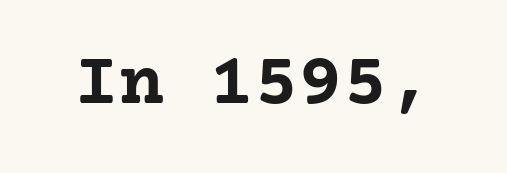
This rendering employs a face with finishing strokes, i.e., a serif. The horizontal fit of the characters is conventional and even. Beneath every word, the page is bare. Every character sits straight up, as roman type does. This is heavy type, rendered in bold.
